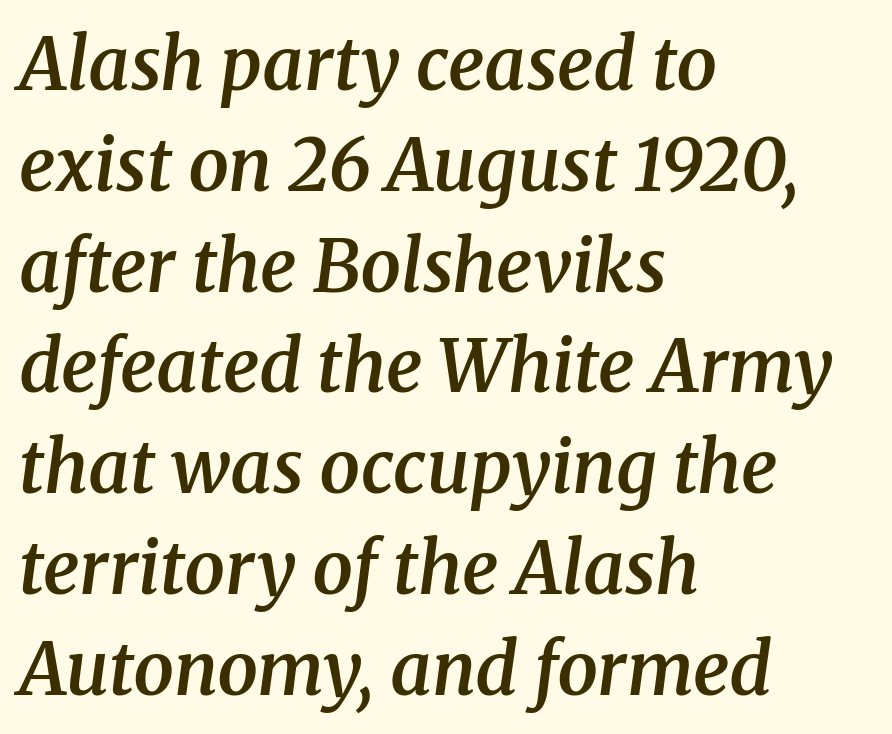
{"serif": "yes", "italic": "yes", "lean": "right", "slant_degrees": 8, "bold": "semi", "weight": "semibold", "width": "normal", "stroke_contrast": "medium", "x_height": "medium", "monospaced": "no", "underline": "no", "align": "left", "line_spacing": "normal", "line_spacing_ratio": 1.4, "letter_spacing": "normal", "letter_spacing_em": 0.0, "glyph_px": 72}
